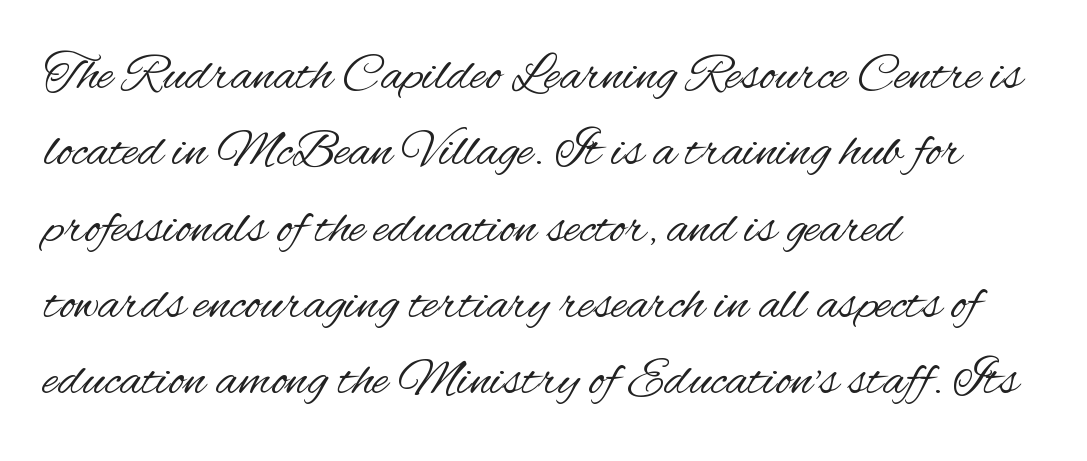
On a weight scale, this lands at 450 or below. Is this a sans? Yes — the strokes have no serifs. Rows of type keep a routine distance in the vertical direction. Glyph-to-glyph distance matches everyday printed text.
